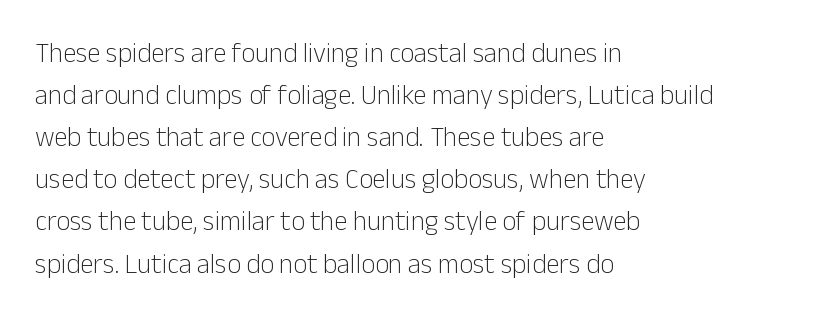
{"italic": "no", "bold": "no", "underline": "no", "align": "left", "line_spacing": "normal", "line_spacing_ratio": 1.56, "letter_spacing": "normal", "letter_spacing_em": 0.0, "glyph_px": 27}
